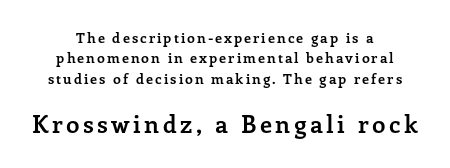
Every row of glyphs is offset so its center matches the block's center. Notice how thick the strokes are: this is what a full bold looks like. Does the leading feel generous? No, just average. Decoration check: the copy has no underline. Typesetter's note — lower block bumped up in size, upper block left smaller.
